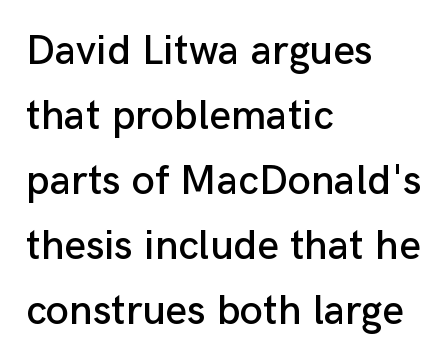
What stands out about the letter spacing? Nothing — it is the standard amount. Compared with typical paragraphs, the rows here are spaced about the same. A roman cut, with each character standing at attention. Look at the bottom of the vertical strokes: they stop flat, with no serifs.
